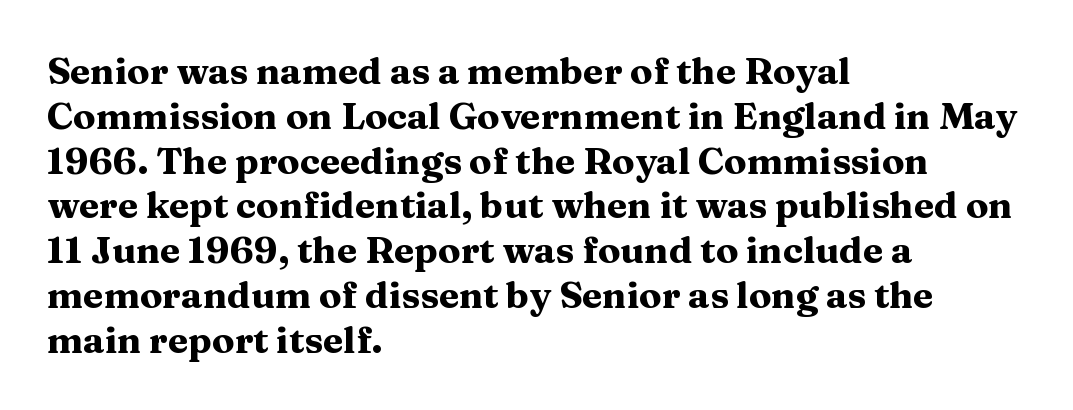
The image shows 37 px heavy, wide serif type, upright; set left-aligned, line spacing 1.21x, normal letter spacing, not underlined; medium stroke contrast and a medium x-height.
